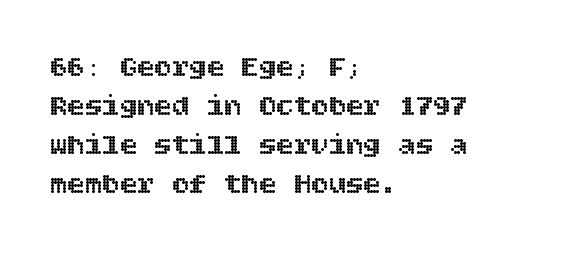
The image shows 29 px text type, upright; set left-aligned, normal line spacing (1.34x), normal letter spacing, not underlined; a large x-height.
